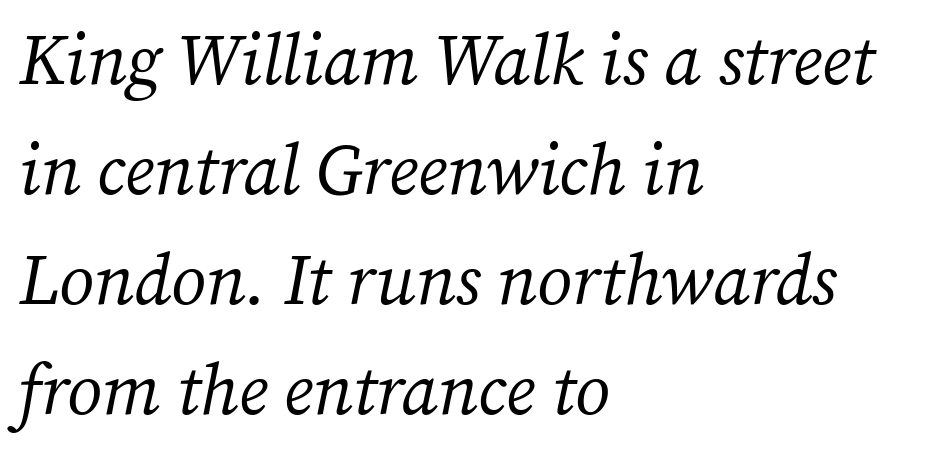
Q: Is the text bold? A: No.
Q: Is the text italic (slanted)? A: Yes, it leans right by about 12 degrees.
Q: Is the typeface a serif or a sans-serif typeface? A: Serif.
Q: Is the text underlined? A: No.
Q: How is the paragraph aligned? A: Left-aligned.
Q: Is the spacing between letters normal or unusually wide? A: Normal.
Q: Is the spacing between lines tight, normal or loose? A: Normal.
Q: Width (condensed, normal, or wide)? A: Normal.
Q: Stroke contrast? A: Medium.
Q: x-height? A: Medium.
Q: Monospaced? A: No.
